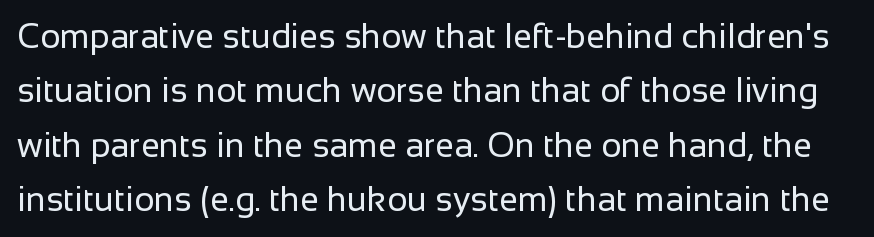
Is the stroke heavy? The answer is a plain regular-or-lighter. This is the regular roman posture of the typeface. Letters rest on an invisible, unmarked baseline. Observe the ordinary spacing: letters are neighbours, not strangers.
